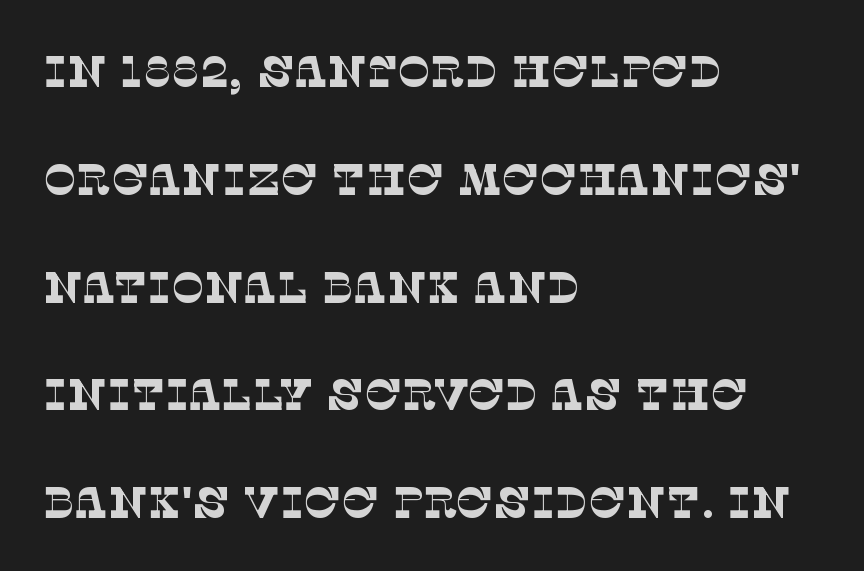
Q: Is the text bold? A: No.
Q: Is the typeface a serif or a sans-serif typeface? A: Serif.
Q: Is the text underlined? A: No.
Q: How is the paragraph aligned? A: Left-aligned.
Q: Is the spacing between letters normal or unusually wide? A: Normal.
Q: Is the spacing between lines tight, normal or loose? A: Loose.
Q: Width (condensed, normal, or wide)? A: Normal.
Q: Stroke contrast? A: Low.
Q: x-height? A: Large.
Q: Monospaced? A: No.
